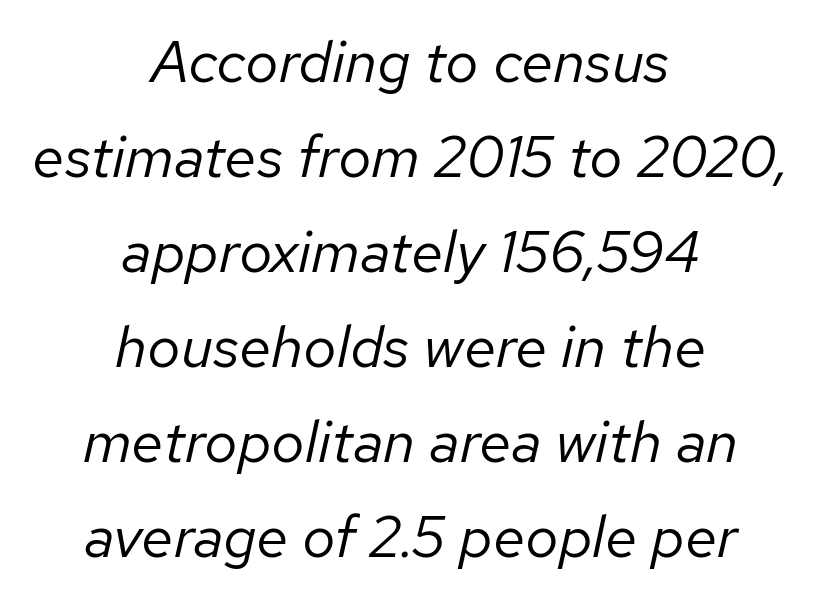
{"italic": "yes", "lean": "right", "slant_degrees": 12, "bold": "no", "weight": "regular", "width": "normal", "stroke_contrast": "low", "x_height": "medium", "monospaced": "no", "underline": "no", "align": "center", "line_spacing": "normal", "line_spacing_ratio": 1.61, "letter_spacing": "normal", "letter_spacing_em": 0.0, "glyph_px": 59}
